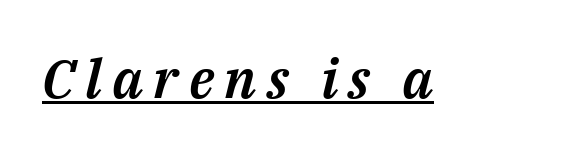
Q: Is the text italic (slanted)? A: Yes, it leans right by about 14 degrees.
Q: Is the text underlined? A: Yes.
Q: Width (condensed, normal, or wide)? A: Normal.
Q: Stroke contrast? A: Medium.
Q: x-height? A: Medium.
Q: Monospaced? A: No.
